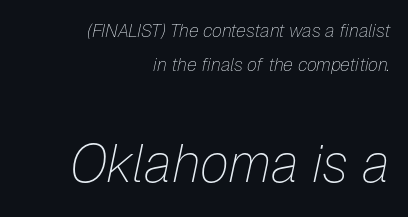
{"italic": "yes", "lean": "right", "slant_degrees": 12, "bold": "no", "weight": "thin", "width": "normal", "stroke_contrast": "low", "x_height": "medium", "monospaced": "no", "underline": "no", "align": "right", "line_spacing_ratio": 1.88, "letter_spacing": "normal", "letter_spacing_em": 0.0, "larger_block": "second", "size_ratio": 2.94, "glyph_px": 53}
